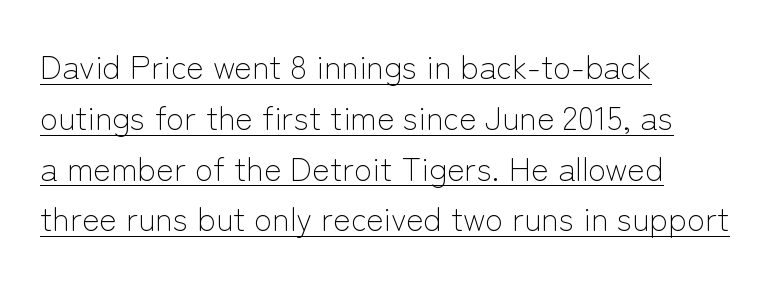
The typeface has the unassuming heft of standard copy or less. Think of a printed novel: that variable character pitch is what you see here. Leading matches the norm, producing a regular column. A typesetter would call this zero additional tracking. Which margin do the lines hug? The left one — the right edge is uneven. The characters display no serif detailing; their extremities are plain.
